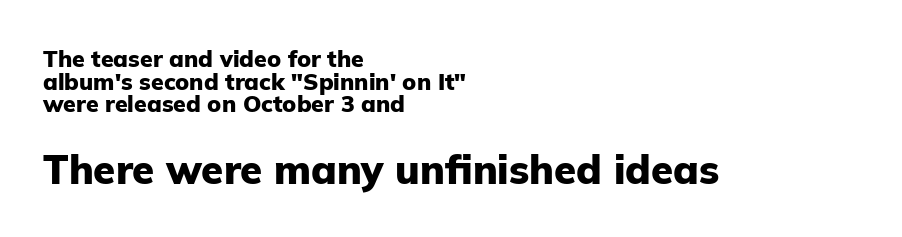
The image shows 40 px heavy sans-serif type, upright; set left-aligned, tight line spacing (0.98x), normal letter spacing, not underlined; the second (bottom) block is 1.74x larger; low stroke contrast and a medium x-height.
